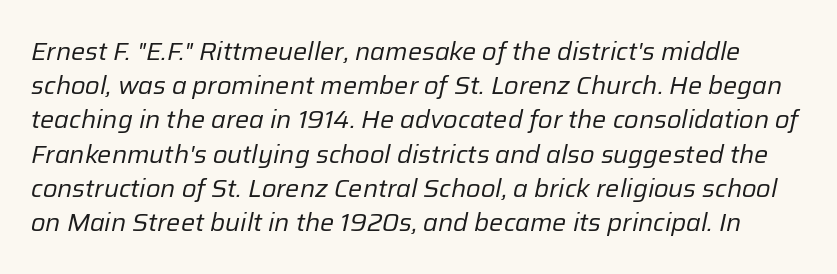
Any mark beneath the type? The region is blank. The type is set solid horizontally, with unmodified tracking. Vertically, the passage feels balanced, rows spaced as you'd expect. Ink coverage per letter is moderate at most. Is the type slanted? Yes — the strokes lean at a clear angle.
